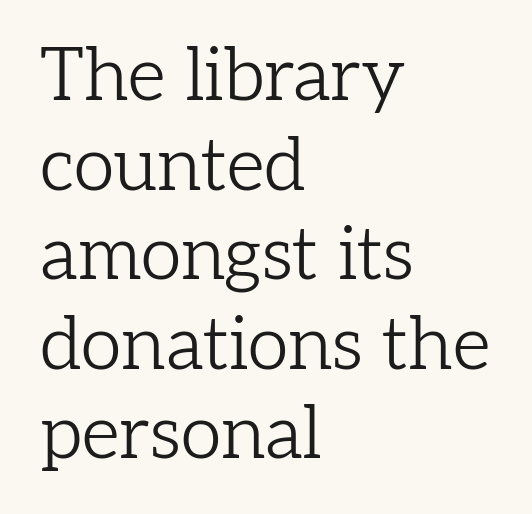
Q: Is the text bold? A: No.
Q: Is the text italic (slanted)? A: No, it is upright.
Q: Is the typeface a serif or a sans-serif typeface? A: Serif.
Q: Is the text underlined? A: No.
Q: How is the paragraph aligned? A: Left-aligned.
Q: Is the spacing between letters normal or unusually wide? A: Normal.
Q: Width (condensed, normal, or wide)? A: Normal.
Q: Stroke contrast? A: Low.
Q: x-height? A: Medium.
Q: Monospaced? A: No.
